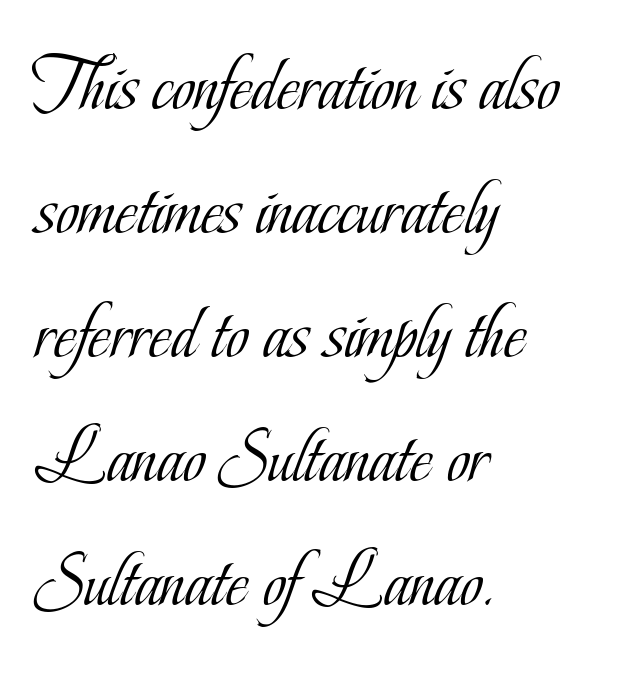
The image shows 78 px light, condensed serif type; set left-aligned, normal line spacing (1.59x), normal letter spacing, not underlined; low stroke contrast and a small x-height.
